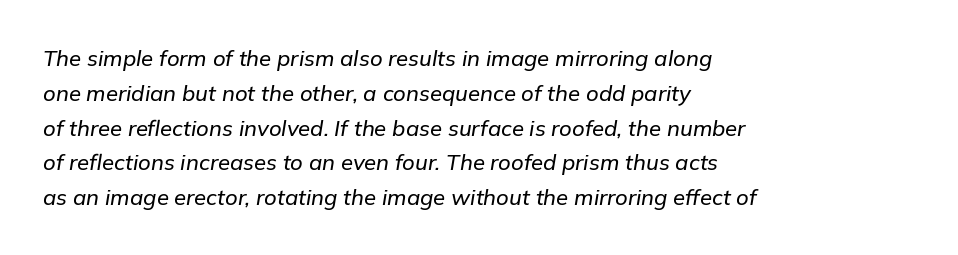
{"italic": "yes", "lean": "right", "slant_degrees": 9, "underline": "no", "align": "left", "line_spacing": "normal", "line_spacing_ratio": 1.58, "letter_spacing": "normal", "letter_spacing_em": 0.0, "glyph_px": 22}
